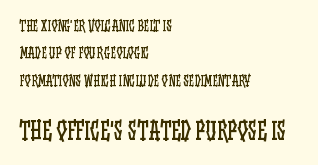
The image shows 24 px text type, upright; set left-aligned, loose line spacing (1.95x), normal letter spacing, not underlined; the second (bottom) block is 1.71x larger.
